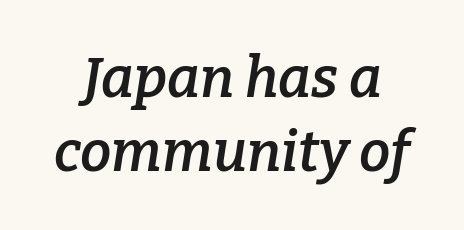
{"serif": "yes", "italic": "yes", "lean": "right", "slant_degrees": 9, "bold": "semi", "weight": "semibold", "width": "normal", "stroke_contrast": "low", "x_height": "medium", "monospaced": "no", "underline": "no", "line_spacing": "normal", "line_spacing_ratio": 1.32, "letter_spacing": "normal", "letter_spacing_em": 0.0, "glyph_px": 56}
